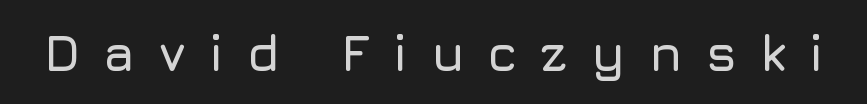
The image shows 51 px sans-serif type, upright; set unusually wide letter spacing (+0.45 em), not underlined; low stroke contrast and a medium x-height.
